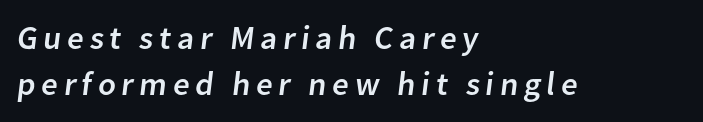
{"serif": "no", "width": "normal", "stroke_contrast": "low", "x_height": "medium", "monospaced": "no", "underline": "no", "align": "left", "line_spacing": "normal", "line_spacing_ratio": 1.4, "glyph_px": 33}
